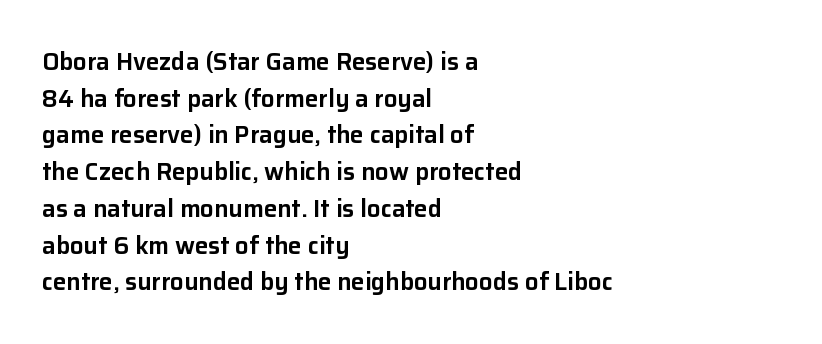
Unlike italic type, these characters show no tilt at all. Glyph-to-glyph distance matches everyday printed text. The line-height multiplier appears to be the usual default. The rag falls on the right side of this text block.
